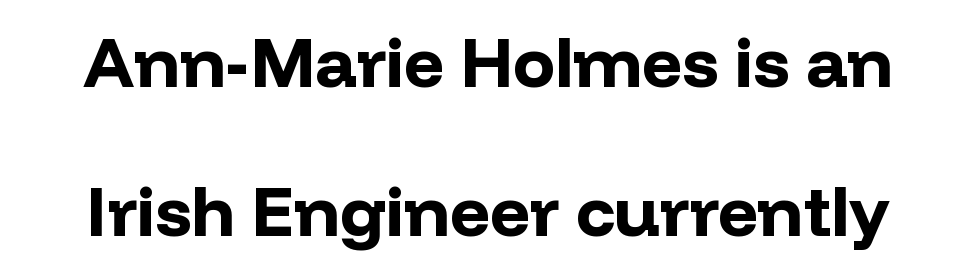
The image shows 70 px bold sans-serif type, upright; set loose line spacing (2.13x), normal letter spacing, not underlined; low stroke contrast and a medium x-height.
